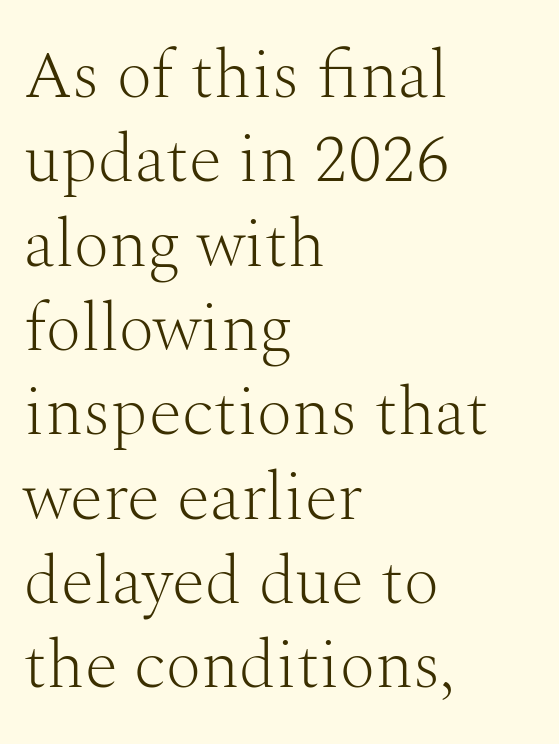
{"serif": "yes", "italic": "no", "bold": "no", "weight": "light", "width": "normal", "stroke_contrast": "medium", "x_height": "medium", "monospaced": "no", "underline": "no", "align": "left", "line_spacing_ratio": 1.24, "letter_spacing": "normal", "letter_spacing_em": 0.0, "glyph_px": 68}
